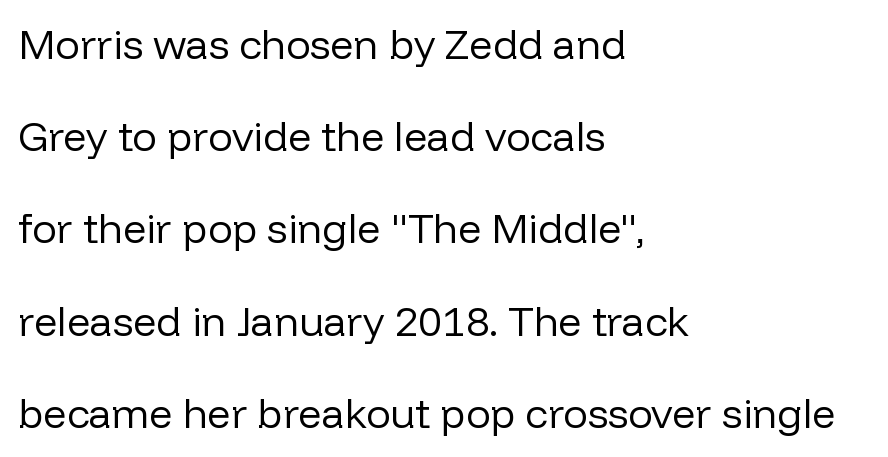
{"serif": "no", "italic": "no", "bold": "no", "weight": "regular", "width": "normal", "stroke_contrast": "low", "x_height": "medium", "monospaced": "no", "underline": "no", "align": "left", "line_spacing": "loose", "line_spacing_ratio": 2.25, "letter_spacing": "normal", "letter_spacing_em": 0.0, "glyph_px": 41}
